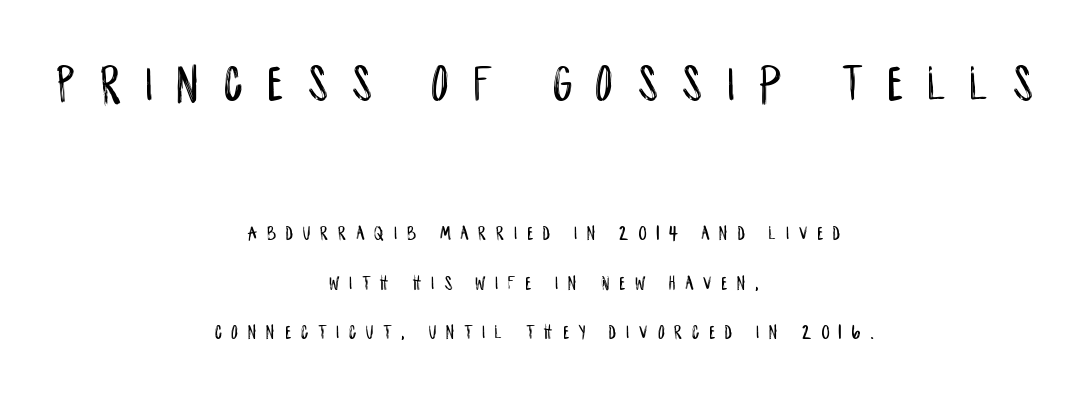
The gaps between neighbouring characters are conspicuously large. You can tell it's not italic because the verticals are truly vertical. Horizontally, the lines are justified to the midpoint only. A typesetter would call this leading open, well beyond the default. Between these two stacked blocks, the higher one wins on size. Proportional: the letters do not fall into vertical columns.
